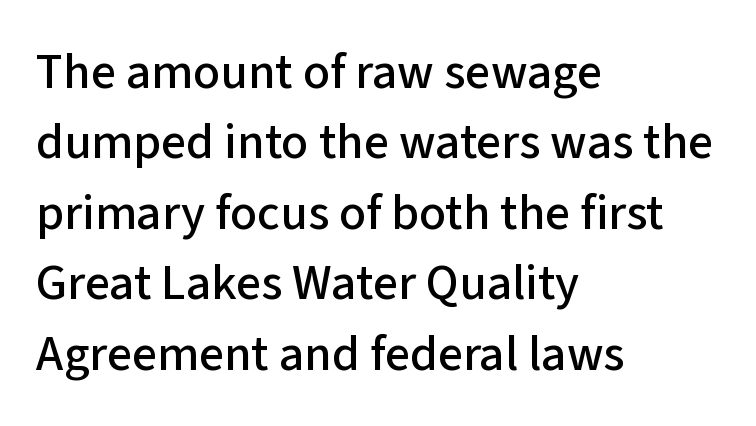
The image shows 50 px sans-serif type, upright; set left-aligned, normal line spacing (1.41x), normal letter spacing, not underlined; low stroke contrast and a medium x-height.
